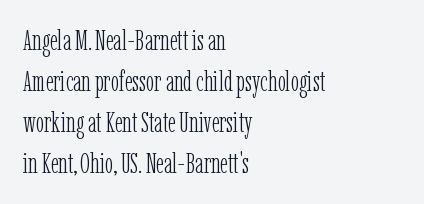
The image shows 28 px light, condensed serif type, upright; set left-aligned, normal line spacing (1.47x), normal letter spacing, not underlined; low stroke contrast and a medium x-height.
